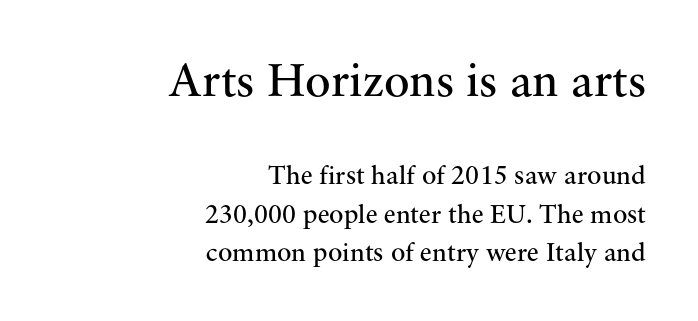
Standard letterfit; no display-style spreading of the glyphs. Every row of glyphs terminates at an identical x-position on the right. Serif or sans? Serif — the stroke terminals have little feet. Compare the two chunks: the upper has the greater cap height. Stems here are at most as thick as an everyday book face. Decoration check: the copy has no underline.
